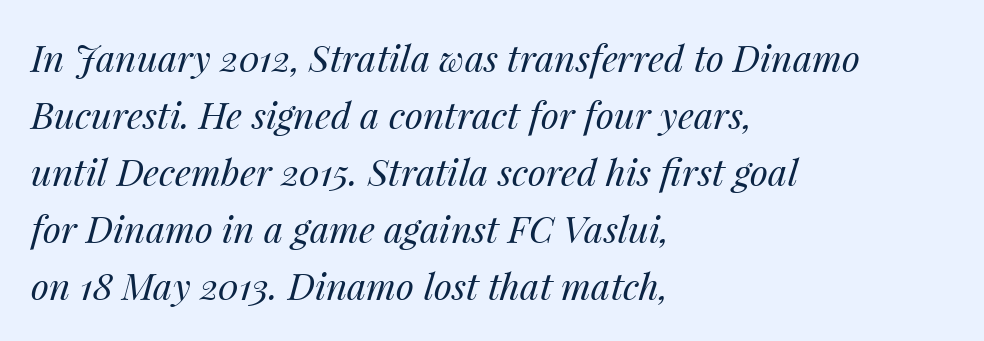
{"italic": "yes", "lean": "right", "slant_degrees": 14, "bold": "no", "weight": "regular", "width": "normal", "stroke_contrast": "medium", "x_height": "medium", "monospaced": "no", "underline": "no", "align": "left", "line_spacing": "normal", "line_spacing_ratio": 1.54, "letter_spacing": "normal", "letter_spacing_em": 0.0, "glyph_px": 37}
